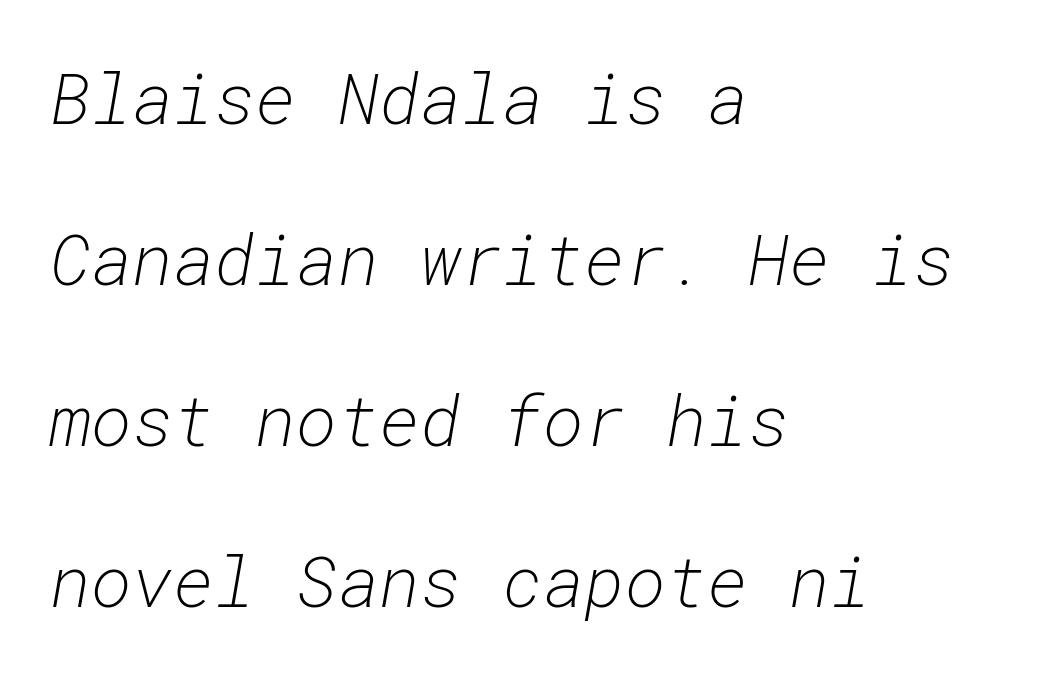
Here the designer chose a console-style face with uniform glyph widths. No word sits above an underline. A typesetter would mark this as italic. Weight class: somewhere from thin through regular.
